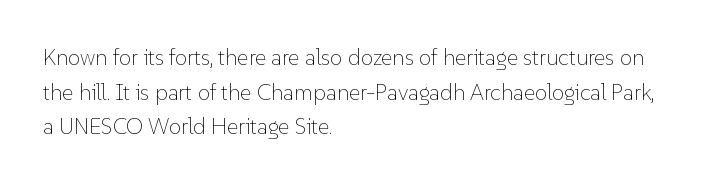
The image shows 22 px text type, upright; set left-aligned, normal line spacing (1.57x), normal letter spacing, not underlined.
